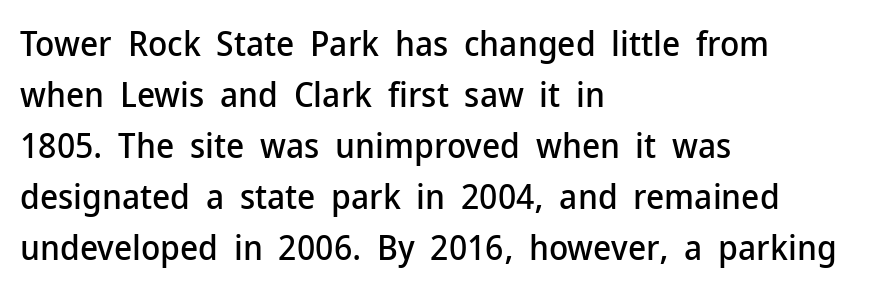
Q: Is the text italic (slanted)? A: No, it is upright.
Q: Is the typeface a serif or a sans-serif typeface? A: Sans-serif.
Q: Is the text underlined? A: No.
Q: How is the paragraph aligned? A: Left-aligned.
Q: Is the spacing between letters normal or unusually wide? A: Normal.
Q: Is the spacing between lines tight, normal or loose? A: Normal.
Q: Width (condensed, normal, or wide)? A: Normal.
Q: Stroke contrast? A: Low.
Q: x-height? A: Medium.
Q: Monospaced? A: No.
